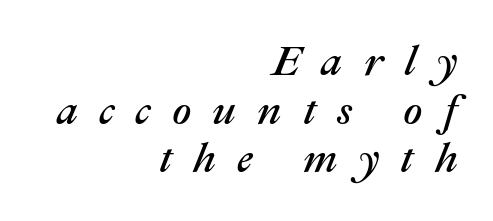
The image shows 42 px text type, italic (leaning right); set right-aligned, line spacing 1.16x, unusually wide letter spacing (+0.5 em), not underlined; medium stroke contrast and a medium x-height.
